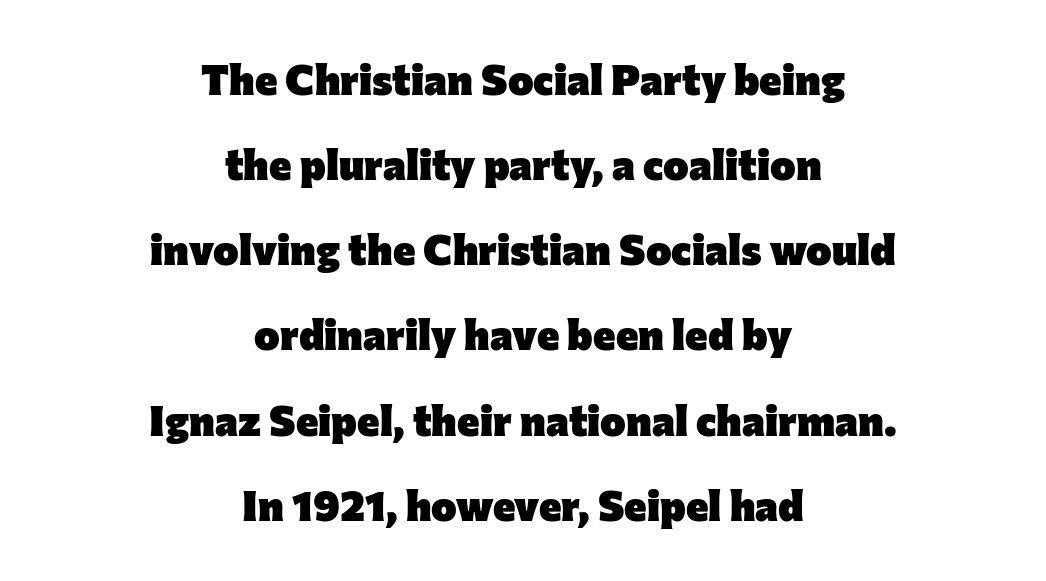
These lines are rendered in a variable-pitch font. Typographically, this falls in the sans-serif category. A bare baseline throughout the passage. The font's upright variant was chosen for this text.
